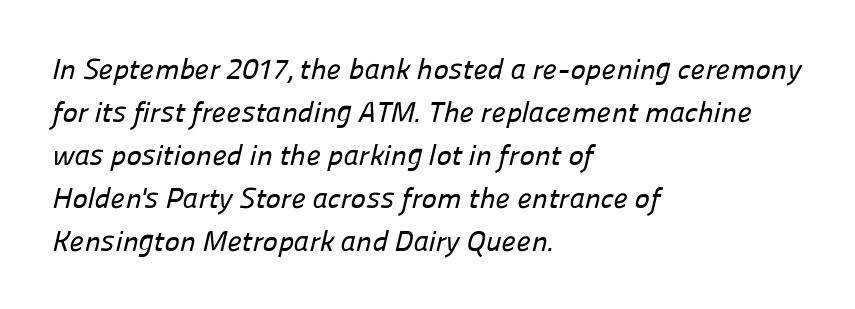
This sample keeps an unexceptional amount of space between lines. The designer went with a sans here, leaving each stem footless. The glyphs are unaccompanied by any horizontal stroke below them. Each letter keeps its own natural width here, so spacing adapts to shape.
